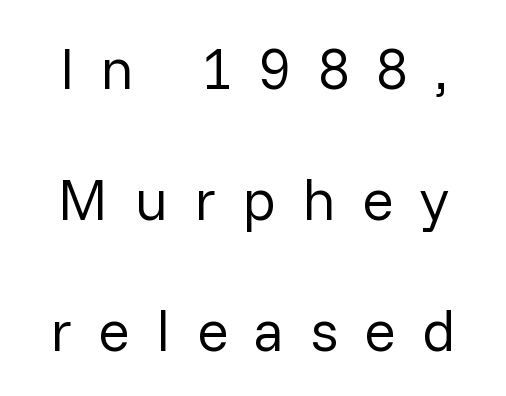
The image shows 59 px regular-weight sans-serif type, upright; set loose line spacing (2.22x), unusually wide letter spacing (+0.44 em), not underlined; low stroke contrast and a medium x-height.
